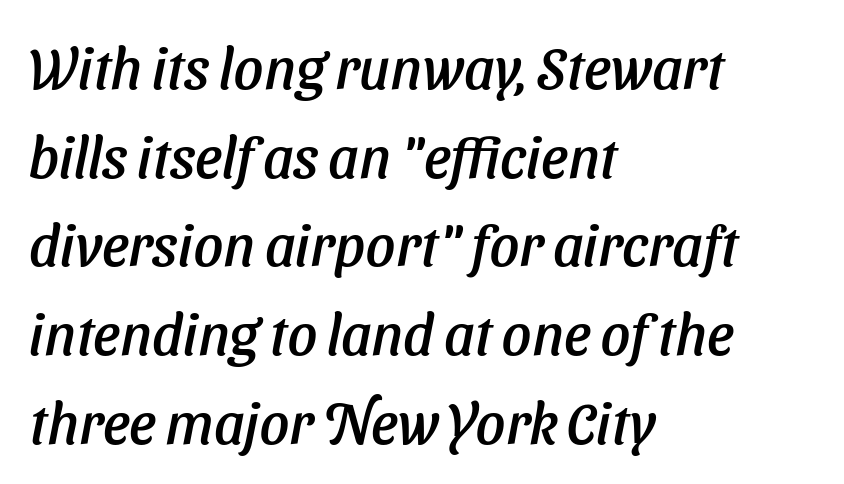
Does the leading feel generous? No, just average. Compared with typical body copy, the letter spacing here is the same. Is this a fixed-width face? No — the glyphs have proportional, varying widths. You can tell it's italic because the verticals aren't actually vertical. Short and long lines alike share a common starting point at left. Clear beneath every line of the passage.
